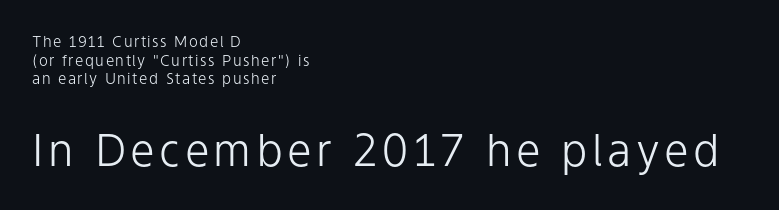
Regarding leading, the lines here are spaced in the standard way. This sample uses a sans-serif face. The specimen omits any rule beneath the text block's lines. A roman cut, with each character standing at attention. Typeset ragged right — the left edge is the straight one.
